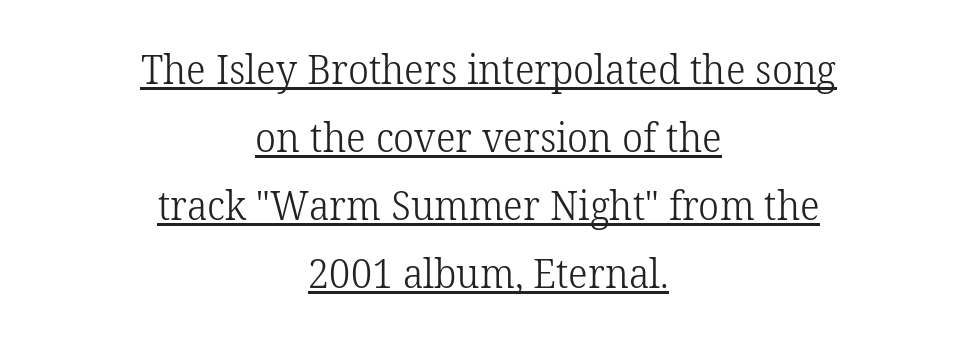
{"serif": "yes", "italic": "no", "bold": "no", "weight": "light", "width": "normal", "stroke_contrast": "low", "x_height": "medium", "monospaced": "no", "underline": "yes", "align": "center", "line_spacing": "normal", "line_spacing_ratio": 1.66, "letter_spacing": "normal", "letter_spacing_em": 0.0, "glyph_px": 41}
